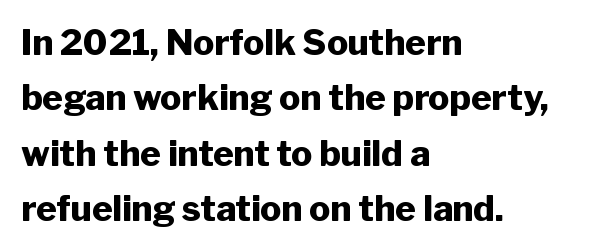
Where is the straight margin? On the left. Observe the ordinary spacing: letters are neighbours, not strangers. Each new line begins a customary step beneath the previous one. The axis of the letterforms is exactly vertical. On the weight axis this lands at bold, roughly 700. Here the designer chose a conventional face with non-uniform glyph widths.
